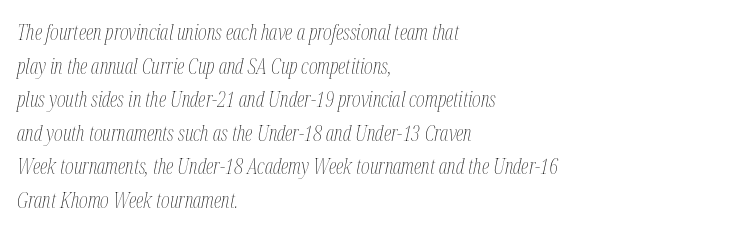
The image shows 21 px text type, italic (leaning right); set left-aligned, normal line spacing (1.6x), normal letter spacing, not underlined.
